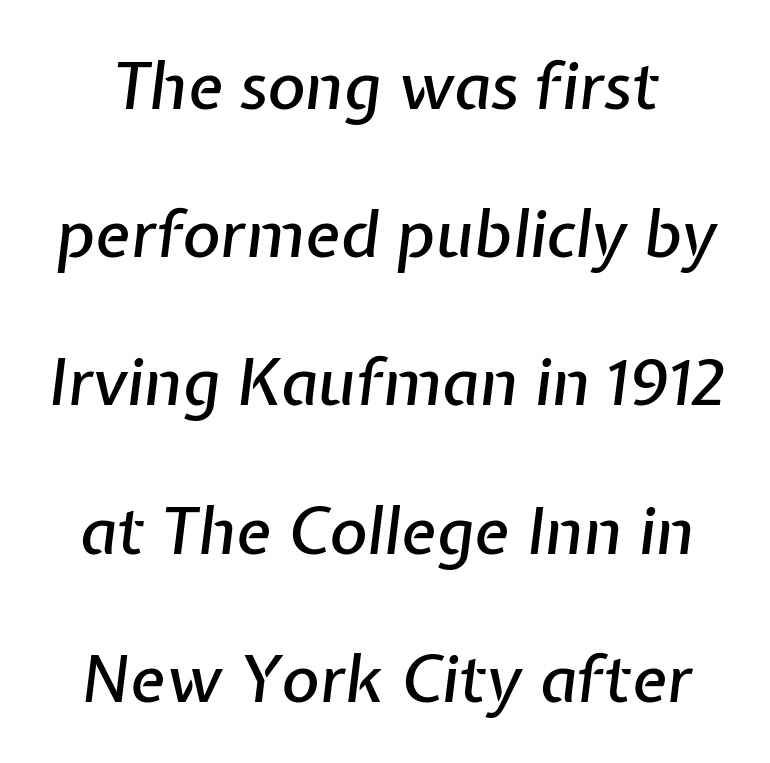
{"italic": "yes", "lean": "right", "slant_degrees": 7, "width": "normal", "stroke_contrast": "low", "x_height": "medium", "monospaced": "no", "underline": "no", "line_spacing": "loose", "line_spacing_ratio": 2.28, "letter_spacing": "normal", "letter_spacing_em": 0.0, "glyph_px": 65}
